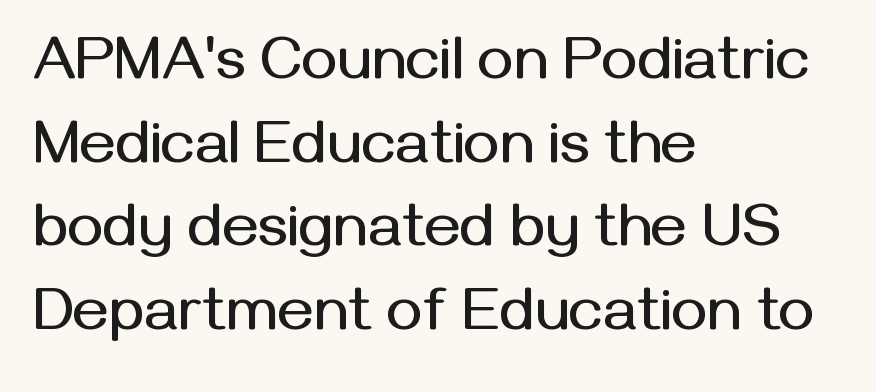
{"serif": "no", "italic": "no", "width": "normal", "stroke_contrast": "medium", "x_height": "medium", "monospaced": "no", "underline": "no", "align": "left", "line_spacing": "normal", "line_spacing_ratio": 1.37, "letter_spacing": "normal", "letter_spacing_em": 0.0, "glyph_px": 61}
